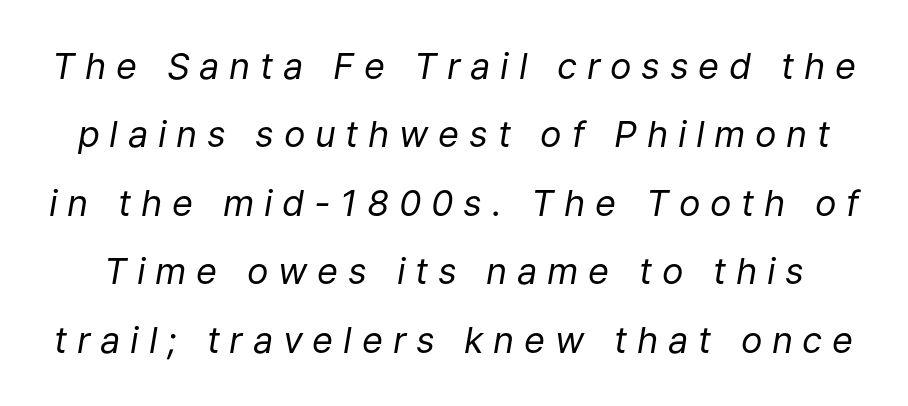
The image shows 36 px regular-weight type, italic (leaning right); set loose line spacing (1.9x), unusually wide letter spacing (+0.27 em), not underlined; low stroke contrast and a medium x-height.
